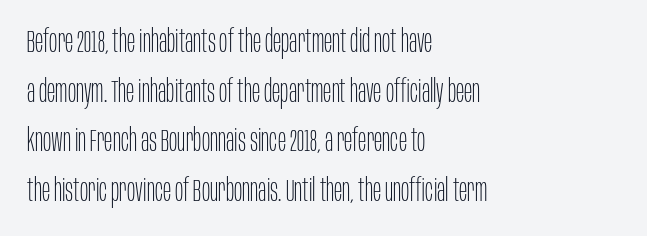
The image shows 31 px thin, condensed sans-serif type, upright; set left-aligned, normal line spacing (1.6x), normal letter spacing, not underlined; low stroke contrast and a large x-height.
